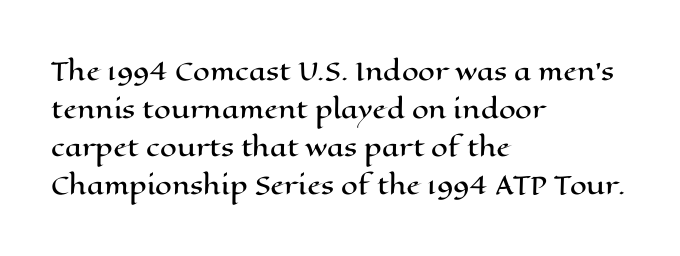
{"italic": "no", "underline": "no", "align": "left", "line_spacing": "normal", "line_spacing_ratio": 1.58, "letter_spacing": "normal", "letter_spacing_em": 0.0, "glyph_px": 24}
